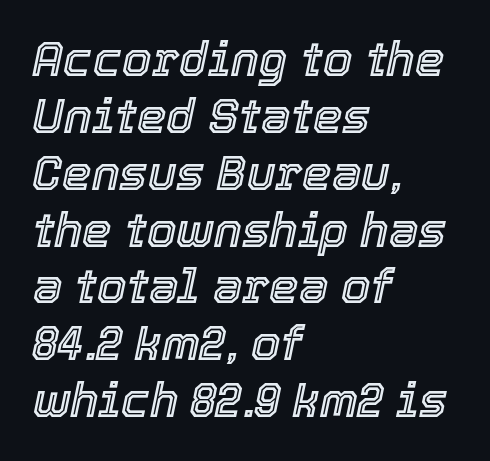
The glyphs look as if they've been sheared to an angle. Plain, unruled lines of type. Line beginnings align vertically; line endings do not. A typesetter would call this proportional, since set widths differ per character. The face used here is rendered with its standard letterfit.
